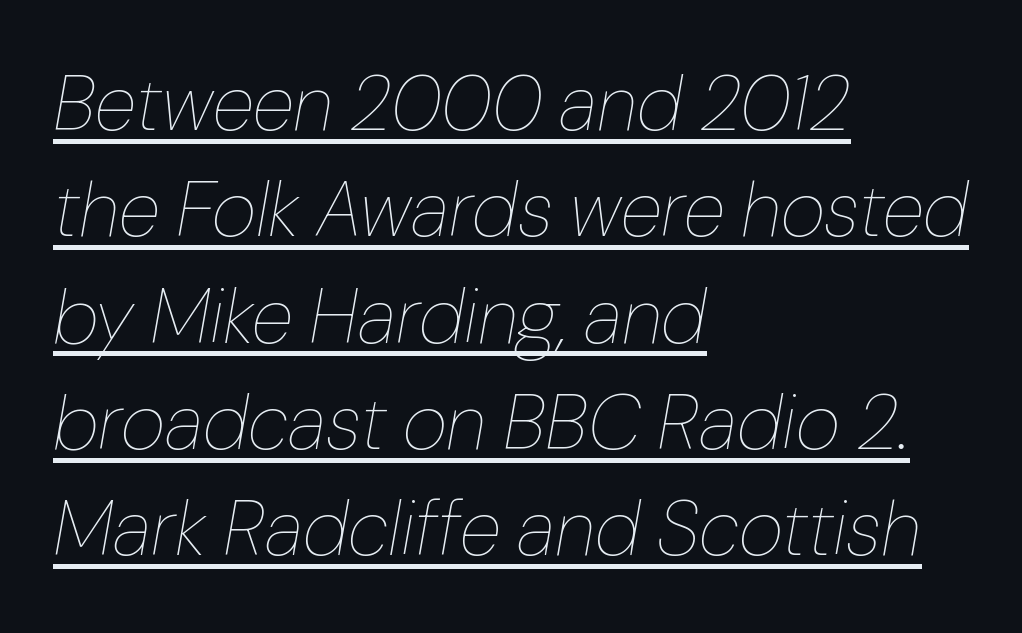
Q: Is the text bold? A: No.
Q: Is the text italic (slanted)? A: Yes, it leans right by about 10 degrees.
Q: Is the text underlined? A: Yes.
Q: How is the paragraph aligned? A: Left-aligned.
Q: Is the spacing between letters normal or unusually wide? A: Normal.
Q: Is the spacing between lines tight, normal or loose? A: Normal.
Q: Width (condensed, normal, or wide)? A: Normal.
Q: Stroke contrast? A: Low.
Q: x-height? A: Medium.
Q: Monospaced? A: No.
